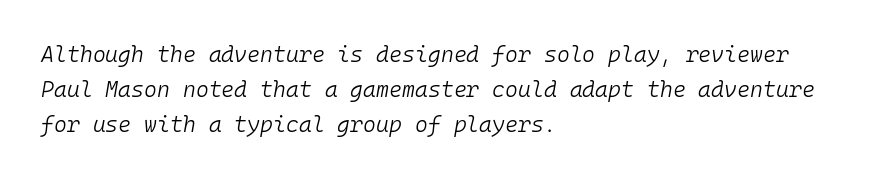
This is oblique type, the kind used for emphasis or titles. Rows of type keep a routine distance in the vertical direction. Only glyphs here, with clear space below each row. No extra ink here — the face is not bold. Nothing unusual about the tracking: characters are spaced as the font intends.
